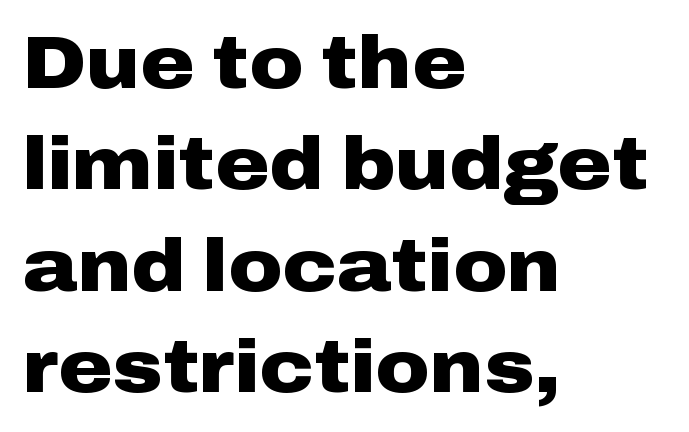
Do the letters lean? They stand straight. I'd describe the lettering as bold — thick and assertive. Descenders hang freely into open space. To sum up the face: it is a sans, with no serifs.
